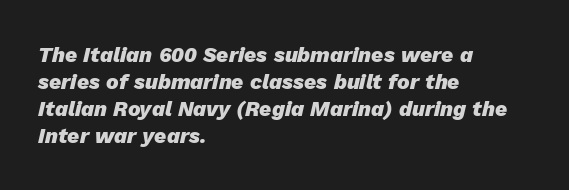
The image shows 21 px bold type, italic (leaning right); set left-aligned, normal line spacing (1.29x), normal letter spacing, not underlined.
